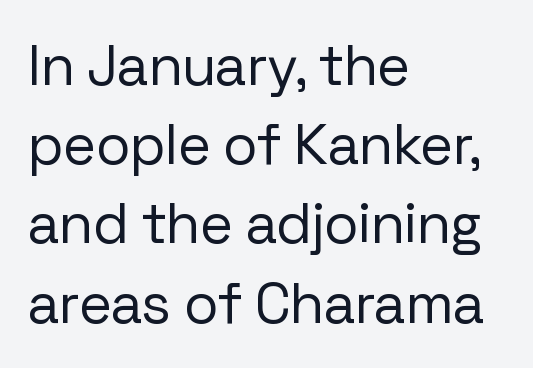
A classic flush-left, rag-right setting is used for this passage. Reading down the column, the eye jumps a familiar distance to each next line. Posture: straight, roman, zero tilt. Summary of weight: not heavy and not bold. These lines are rendered in a variable-pitch font. The strip under each line holds only bare page.
